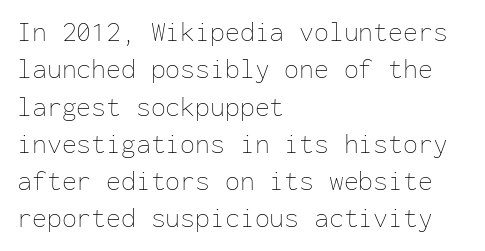
Q: Is the text bold? A: No.
Q: Is the text italic (slanted)? A: No, it is upright.
Q: Is the text underlined? A: No.
Q: How is the paragraph aligned? A: Left-aligned.
Q: Is the spacing between letters normal or unusually wide? A: Normal.
Q: Is the spacing between lines tight, normal or loose? A: Normal.
